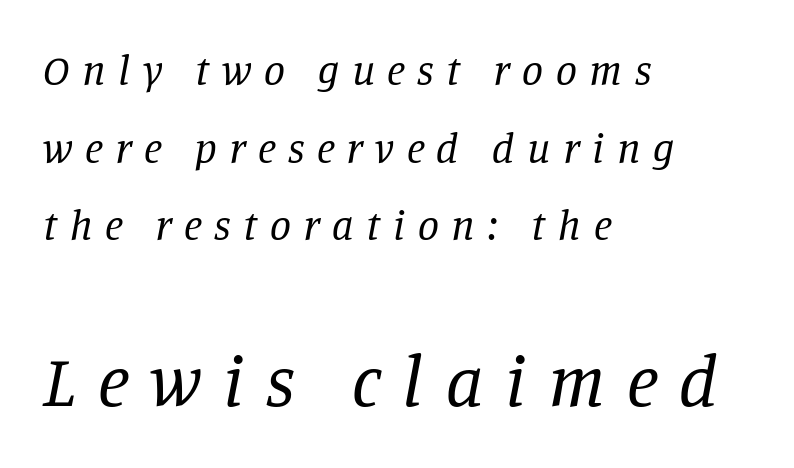
{"serif": "yes", "italic": "yes", "lean": "right", "slant_degrees": 11, "bold": "no", "weight": "regular", "width": "normal", "stroke_contrast": "low", "x_height": "large", "monospaced": "no", "underline": "no", "align": "left", "line_spacing_ratio": 1.85, "letter_spacing": "wide", "letter_spacing_em": 0.3, "larger_block": "second", "size_ratio": 1.74, "glyph_px": 73}
